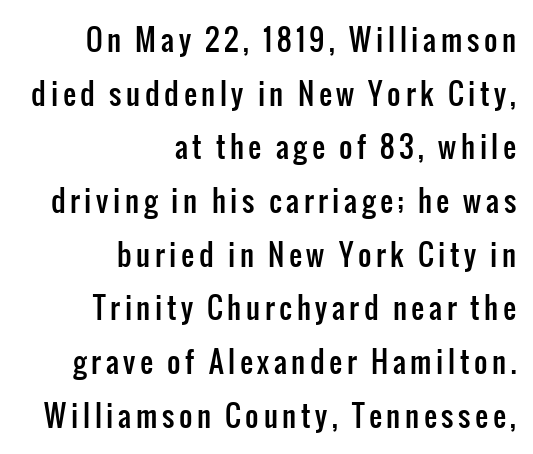
The image shows 29 px condensed sans-serif type, upright; set right-aligned, line spacing 1.85x, not underlined; low stroke contrast and a medium x-height.
